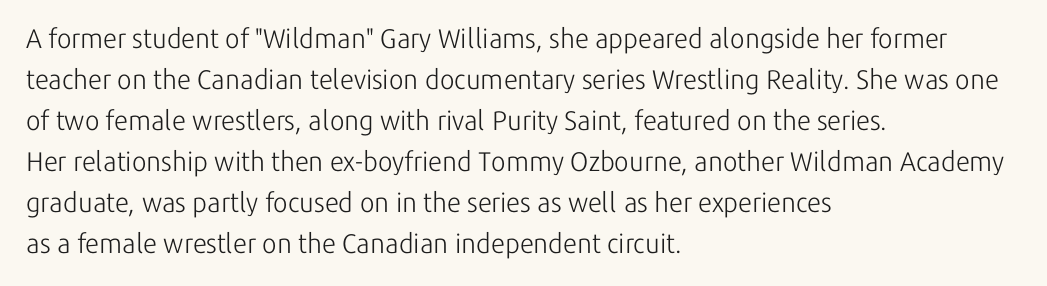
On a weight scale, this lands at 450 or below. The passage shown has conventional tracking throughout. A normal amount of white space separates one row of letters from the next. The rag falls on the right side of this text block.
